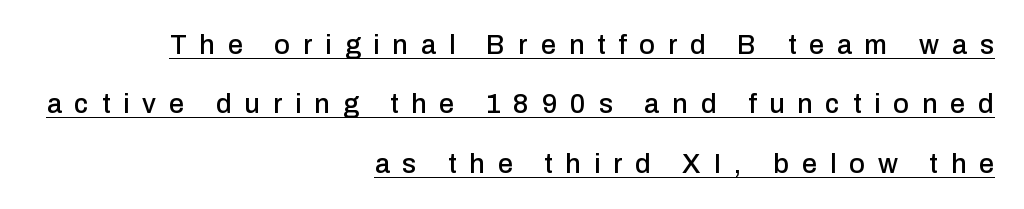
{"italic": "no", "underline": "yes", "align": "right", "line_spacing": "loose", "line_spacing_ratio": 2.2, "letter_spacing": "wide", "letter_spacing_em": 0.48, "glyph_px": 27}
